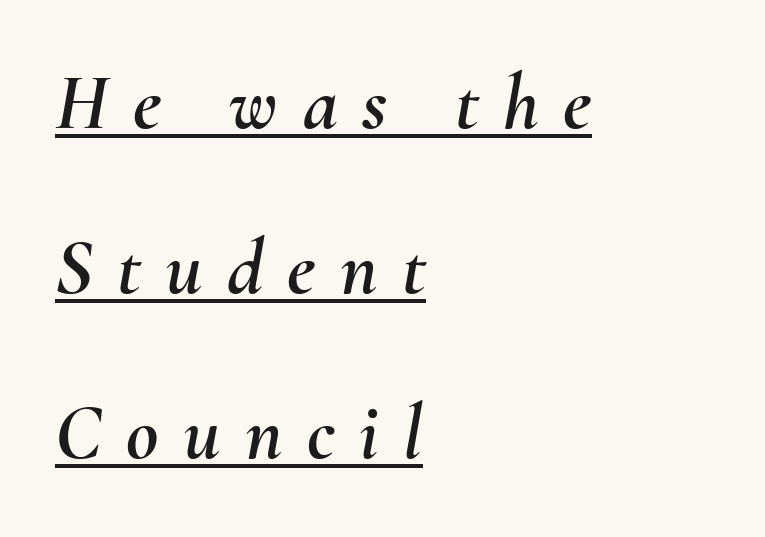
{"italic": "yes", "lean": "right", "slant_degrees": 10, "width": "normal", "stroke_contrast": "medium", "x_height": "small", "monospaced": "no", "underline": "yes", "align": "left", "line_spacing": "loose", "line_spacing_ratio": 2.09, "letter_spacing": "wide", "letter_spacing_em": 0.31, "glyph_px": 79}
